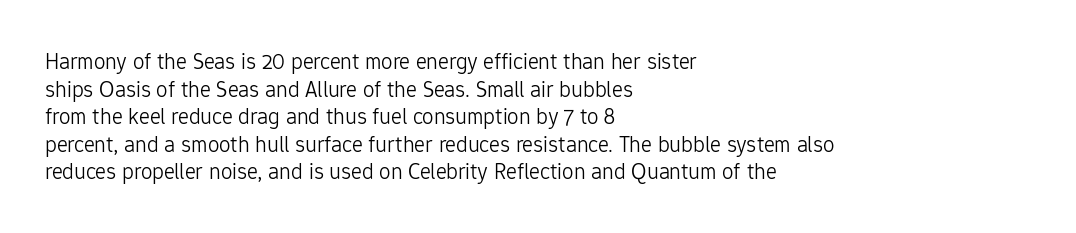
Q: Is the text bold? A: No.
Q: Is the text italic (slanted)? A: No, it is upright.
Q: Is the text underlined? A: No.
Q: How is the paragraph aligned? A: Left-aligned.
Q: Is the spacing between letters normal or unusually wide? A: Normal.
